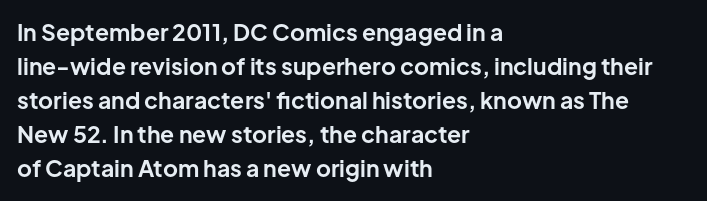
{"italic": "no", "bold": "yes", "underline": "no", "align": "left", "line_spacing": "normal", "line_spacing_ratio": 1.48, "letter_spacing": "normal", "letter_spacing_em": 0.0, "glyph_px": 23}
